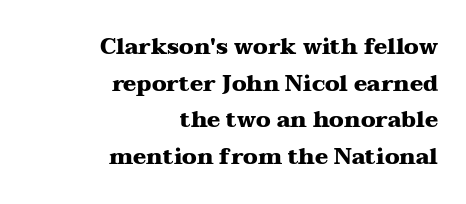
{"italic": "no", "bold": "yes", "underline": "no", "align": "right", "line_spacing": "normal", "line_spacing_ratio": 1.66, "letter_spacing": "normal", "letter_spacing_em": 0.0, "glyph_px": 22}
